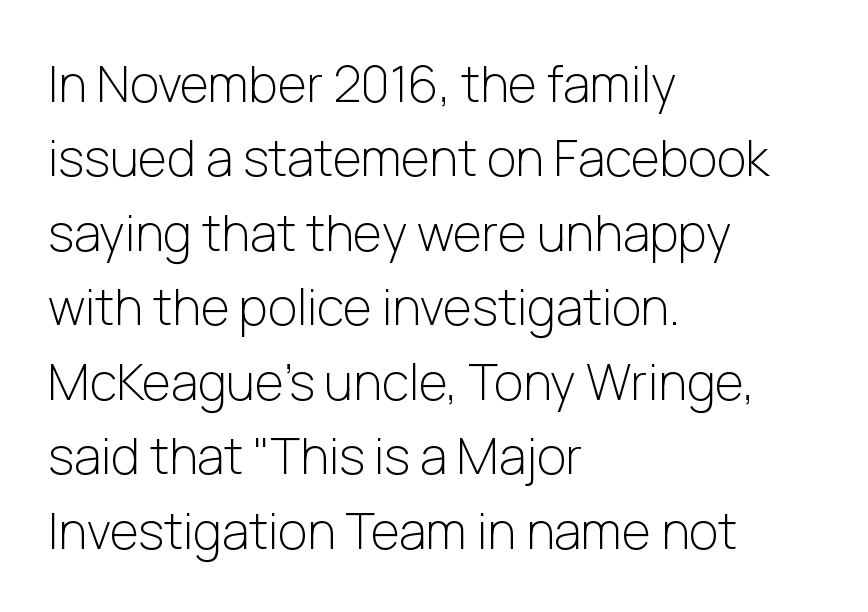
Vertical spacing — default. Quick note: underline off. Italic: no, the glyphs are upright roman. A light-to-regular cut is what we see here.
